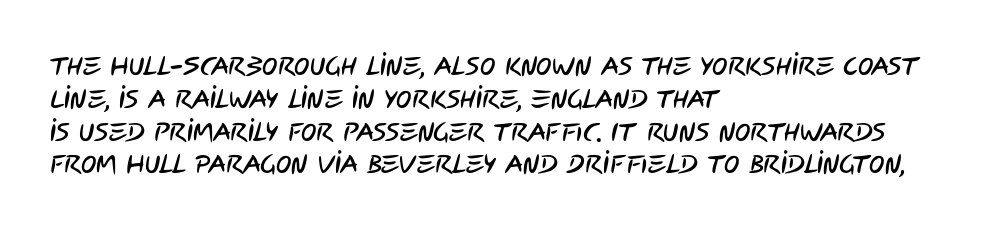
The image shows 26 px text type; set left-aligned, normal line spacing (1.26x), normal letter spacing, not underlined.
